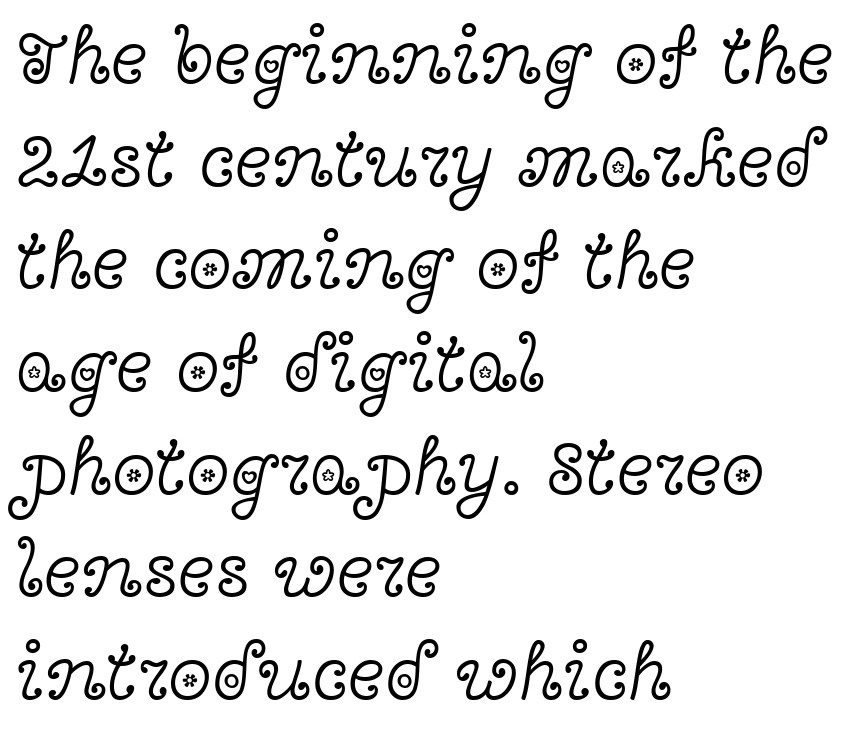
{"serif": "yes", "bold": "no", "weight": "light", "width": "wide", "x_height": "medium", "monospaced": "no", "underline": "no", "align": "left", "line_spacing": "normal", "line_spacing_ratio": 1.3, "letter_spacing": "normal", "letter_spacing_em": 0.0, "glyph_px": 79}
